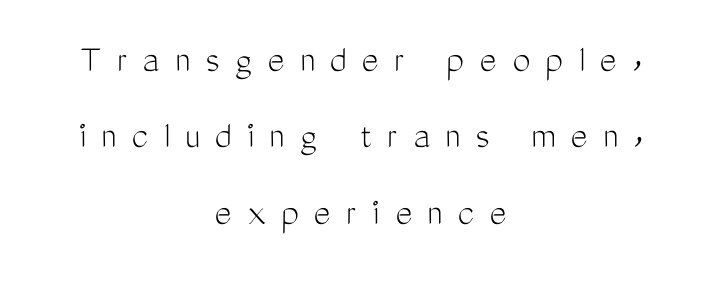
The image shows 40 px light, condensed sans-serif type, upright; set centered, loose line spacing (1.91x), unusually wide letter spacing (+0.39 em), not underlined; medium stroke contrast and a medium x-height.
